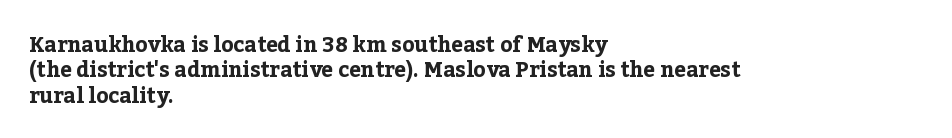
Q: Is the text bold? A: Yes.
Q: Is the text italic (slanted)? A: No, it is upright.
Q: Is the text underlined? A: No.
Q: How is the paragraph aligned? A: Left-aligned.
Q: Is the spacing between letters normal or unusually wide? A: Normal.
